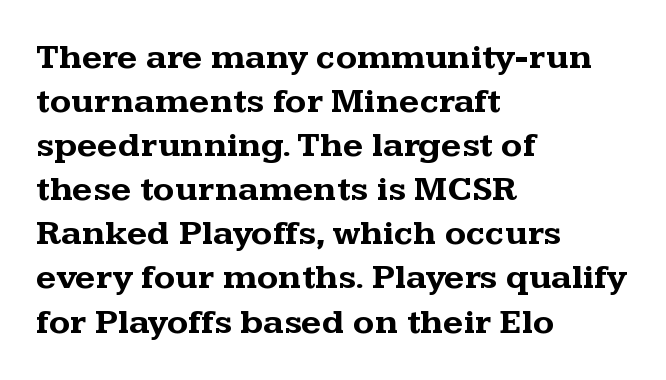
The image shows 35 px bold, wide serif type, upright; set left-aligned, normal line spacing (1.26x), normal letter spacing, not underlined; medium stroke contrast and a medium x-height.
